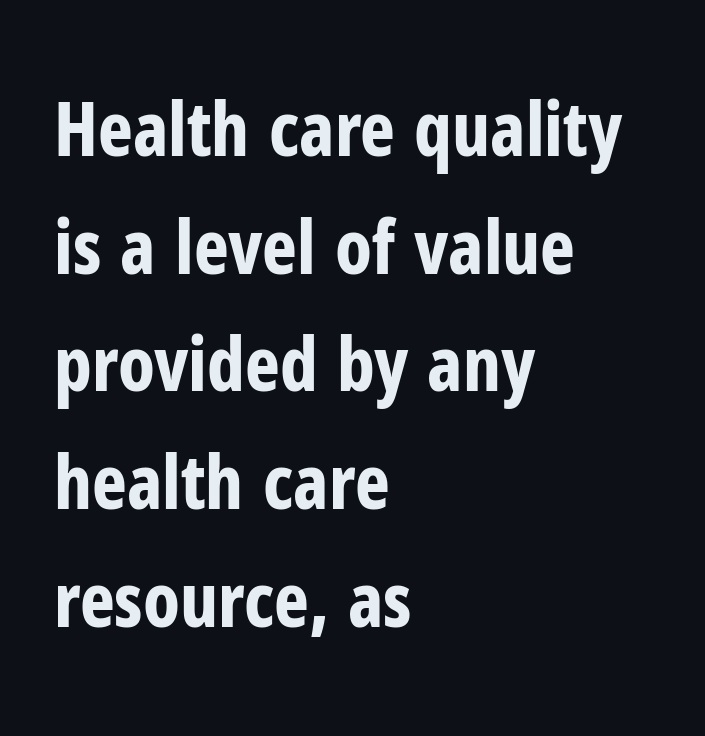
The image shows 74 px bold, condensed sans-serif type, upright; set left-aligned, normal line spacing (1.59x), normal letter spacing, not underlined; low stroke contrast and a medium x-height.
